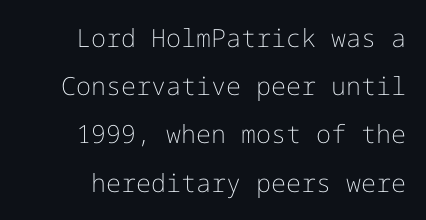
Q: Is the text bold? A: No.
Q: Is the text italic (slanted)? A: No, it is upright.
Q: Is the text underlined? A: No.
Q: Is the spacing between letters normal or unusually wide? A: Normal.
Q: Is the spacing between lines tight, normal or loose? A: Loose.
